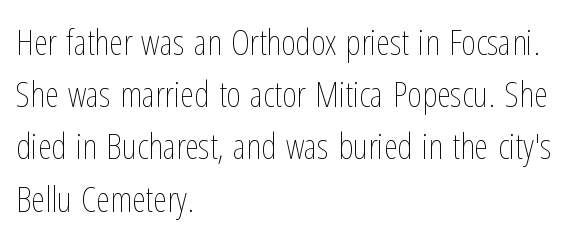
Left-aligned paragraph, ragged on the right. Successive baselines arrive at the customary interval. How are the letters spaced? Ordinarily, with no added tracking. Every stem runs plumb, perpendicular to the baseline. The baseline area is clear. Stem width sits at or under what a default text font uses.
